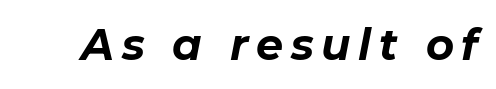
A bare baseline throughout the passage. Italic: yes, the glyphs are oblique. Is this a fixed-width face? No — the glyphs have proportional, varying widths. Heft: maximum for text — a bold.
